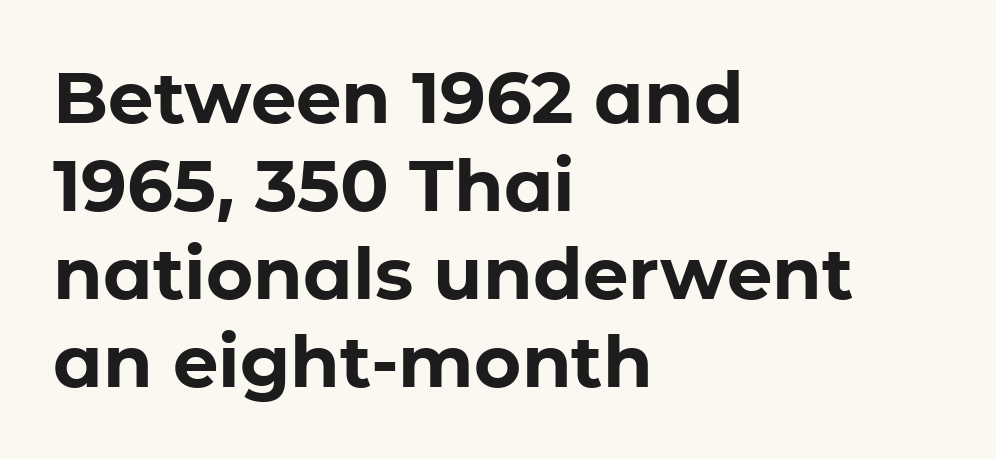
Lines of text with bare space underneath. You can tell from the bare stems that sans-serif type was used. Letter spacing: default. Each letter keeps its own natural width here, so spacing adapts to shape. A student would call this left alignment; a typographer would say flush left, rag right.
